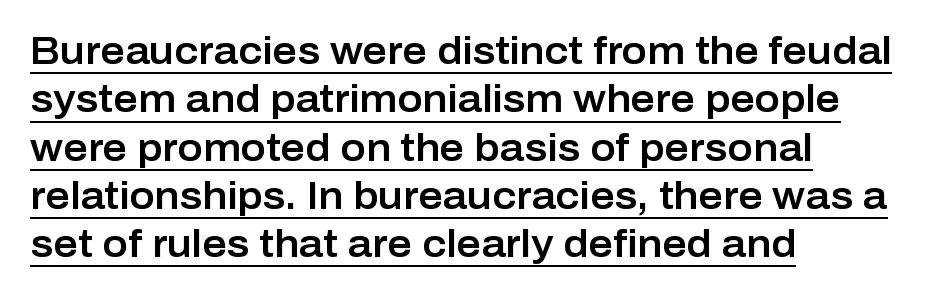
Ascenders rise straight up at ninety degrees. Here the glyphs are tracked normally, forming tight word shapes. Regarding serifs, this sample does without them. This block has exactly the height ordinary leading produces. The typesetter has applied underlining to the passage shown. The passage shown is typed in a proportional face where columns would drift.
